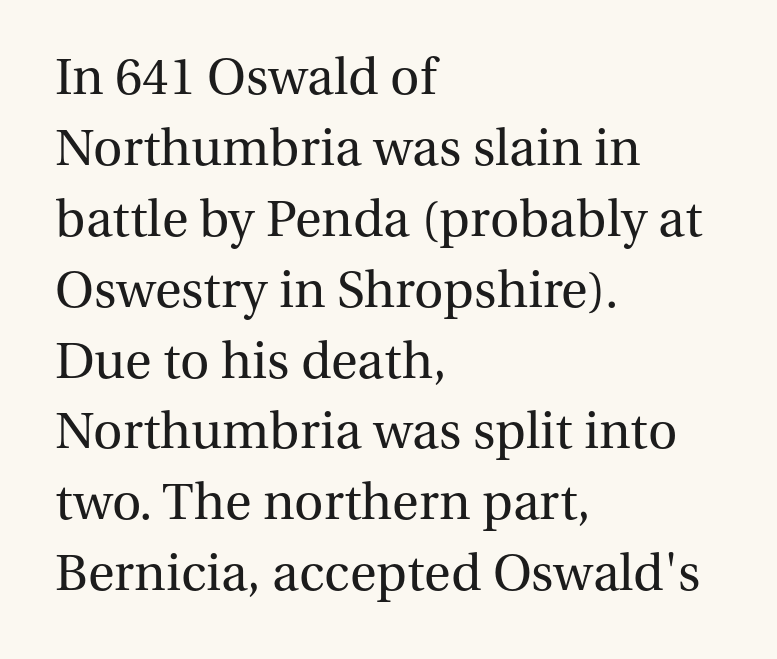
{"serif": "yes", "italic": "no", "bold": "no", "weight": "regular", "width": "normal", "stroke_contrast": "medium", "x_height": "medium", "monospaced": "no", "underline": "no", "align": "left", "line_spacing": "normal", "line_spacing_ratio": 1.39, "letter_spacing": "normal", "letter_spacing_em": 0.0, "glyph_px": 51}
